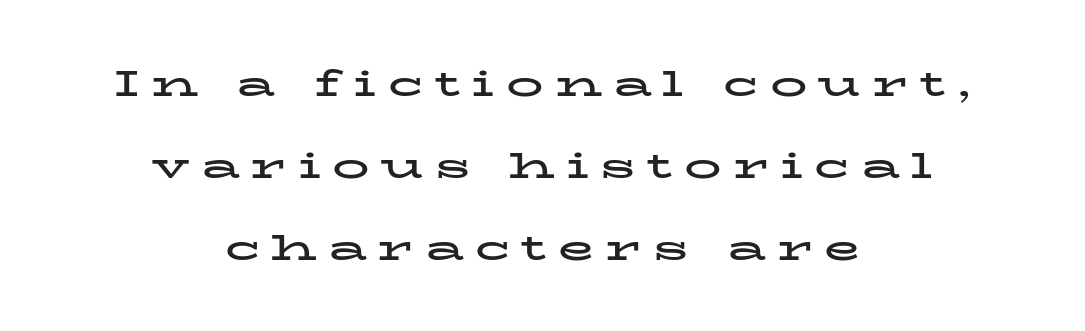
The image shows 37 px bold, wide serif type, upright; set centered, loose line spacing (2.22x), unusually wide letter spacing (+0.3 em), not underlined; low stroke contrast and a medium x-height.
